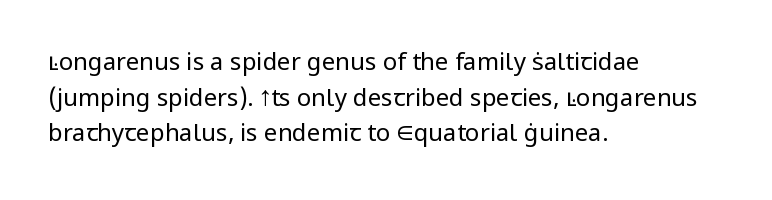
Q: Is the text bold? A: No.
Q: Is the text italic (slanted)? A: No, it is upright.
Q: Is the text underlined? A: No.
Q: How is the paragraph aligned? A: Left-aligned.
Q: Is the spacing between letters normal or unusually wide? A: Normal.
Q: Is the spacing between lines tight, normal or loose? A: Normal.
